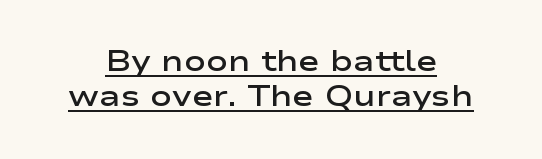
The image shows 29 px semibold, wide sans-serif type, upright; set line spacing 1.22x, normal letter spacing, underlined; low stroke contrast and a medium x-height.
